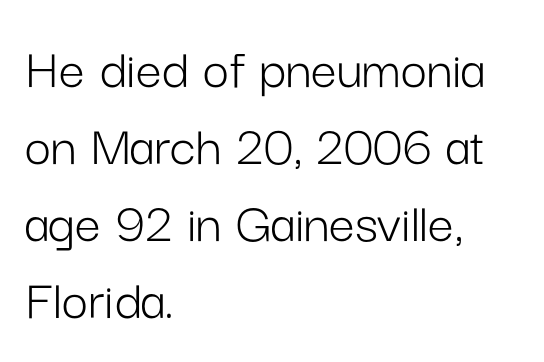
{"serif": "no", "italic": "no", "bold": "no", "weight": "light", "width": "normal", "stroke_contrast": "low", "x_height": "medium", "monospaced": "no", "underline": "no", "align": "left", "line_spacing": "normal", "line_spacing_ratio": 1.33, "letter_spacing": "normal", "letter_spacing_em": 0.0, "glyph_px": 58}
